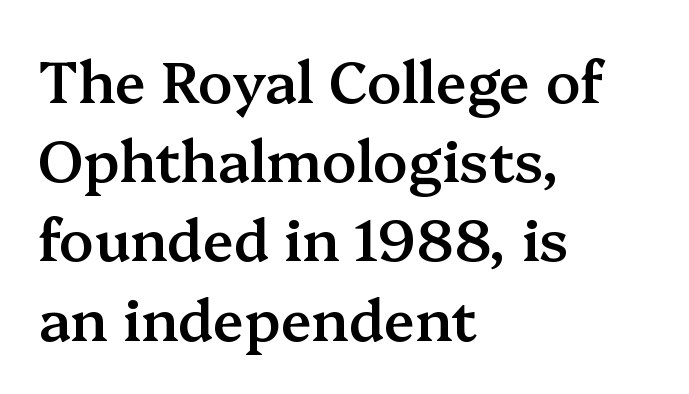
Check under the words: just untouched page. The specimen reads as upright at a glance. You could call the tracking neutral — neither tight nor loose. The passage shown is typed in a proportional face where columns would drift. Baseline-to-baseline distance is the conventional proportion of letter height. Reading down the block, your eye returns to a fixed left position each line.
